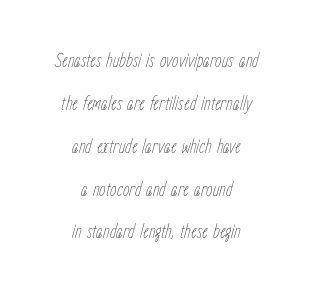
{"italic": "yes", "lean": "right", "slant_degrees": 15, "bold": "no", "underline": "no", "align": "center", "line_spacing": "loose", "line_spacing_ratio": 2.04, "letter_spacing": "normal", "letter_spacing_em": 0.0, "glyph_px": 21}
